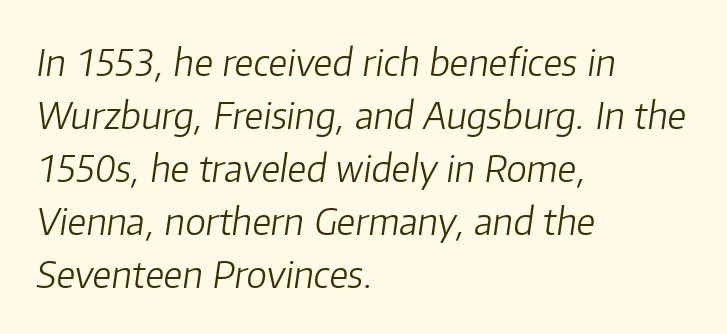
The image shows 37 px light type, italic (leaning right); set left-aligned, normal line spacing (1.43x), normal letter spacing, not underlined; low stroke contrast and a medium x-height.
